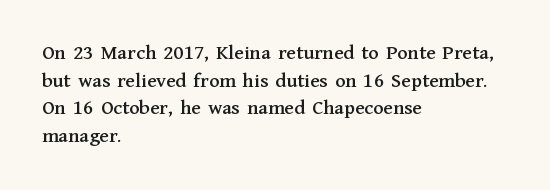
The image shows 21 px text type, upright; set left-aligned, normal line spacing (1.31x), normal letter spacing, not underlined.
